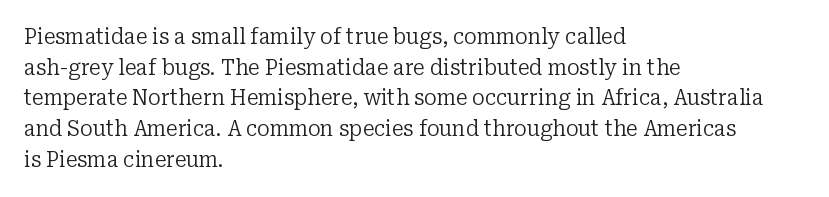
The strip under each line holds only bare page. The lines in this sample share a left origin and differ only in where they stop. The block of text has a typical density, with ordinary space between rows. A typesetter would call this zero additional tracking. Each stroke keeps to a modest, everyday thickness or less. Style check: upright.
